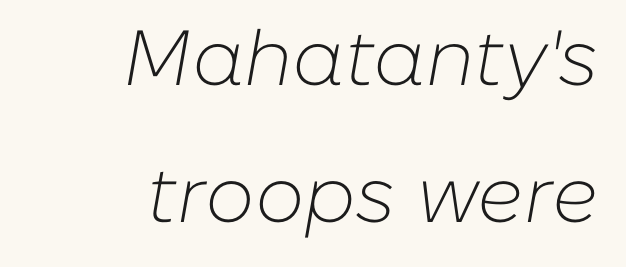
{"italic": "yes", "lean": "right", "slant_degrees": 10, "bold": "no", "weight": "light", "width": "normal", "stroke_contrast": "low", "x_height": "medium", "monospaced": "no", "underline": "no", "align": "right", "line_spacing_ratio": 1.76, "letter_spacing": "normal", "letter_spacing_em": 0.0, "glyph_px": 78}
